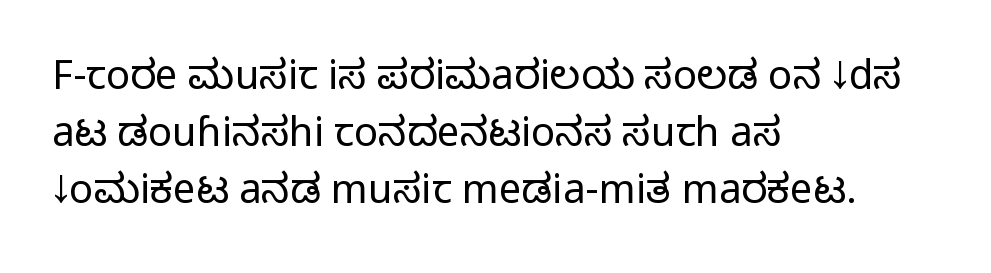
{"serif": "no", "italic": "no", "bold": "no", "weight": "regular", "width": "condensed", "stroke_contrast": "low", "x_height": "large", "monospaced": "no", "underline": "no", "align": "left", "line_spacing": "normal", "line_spacing_ratio": 1.43, "letter_spacing": "normal", "letter_spacing_em": 0.0, "glyph_px": 40}
